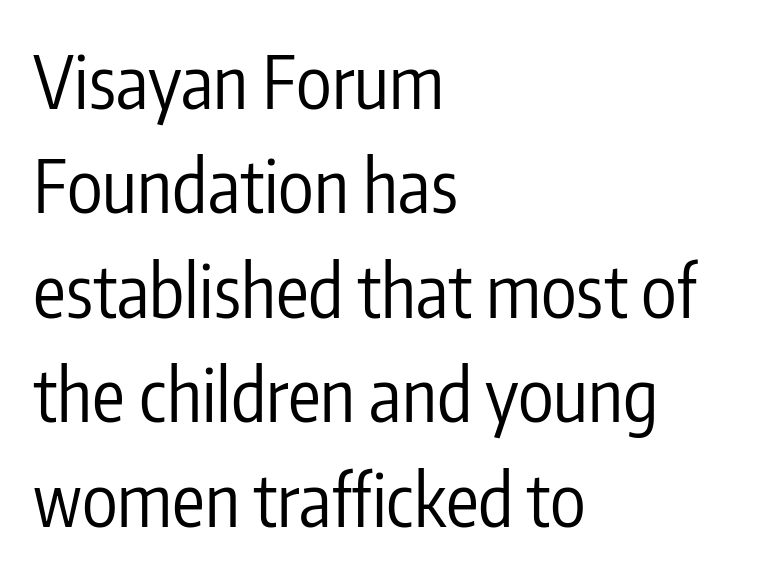
Q: Is the text bold? A: No.
Q: Is the text italic (slanted)? A: No, it is upright.
Q: Is the typeface a serif or a sans-serif typeface? A: Sans-serif.
Q: Is the text underlined? A: No.
Q: How is the paragraph aligned? A: Left-aligned.
Q: Is the spacing between letters normal or unusually wide? A: Normal.
Q: Is the spacing between lines tight, normal or loose? A: Normal.
Q: Width (condensed, normal, or wide)? A: Condensed.
Q: Stroke contrast? A: Low.
Q: x-height? A: Medium.
Q: Monospaced? A: No.
